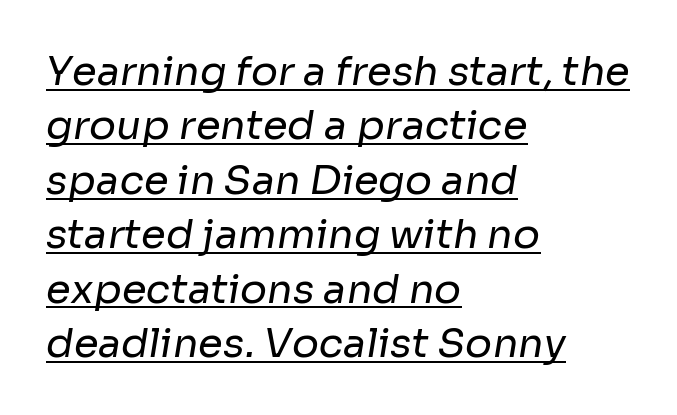
The image shows 40 px regular-weight sans-serif type; set left-aligned, normal line spacing (1.36x), normal letter spacing, underlined; low stroke contrast and a medium x-height.
